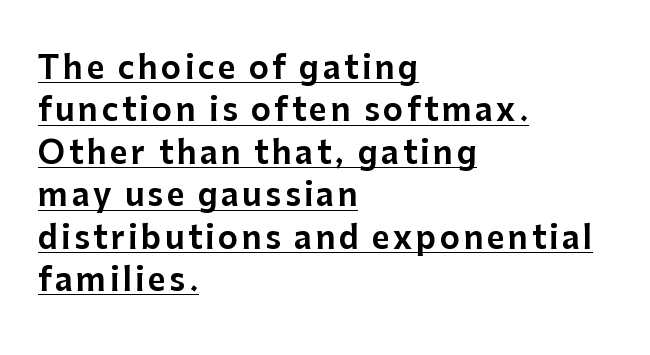
Is there any slant? The stems are plumb. Regarding leading, the lines here are spaced in the standard way. Is this a sans? Yes — the strokes have no serifs. Note the varied advance widths — an 'i' is clearly narrower than an 'm'. A baseline rule has been typeset under these characters. The setting favours the left margin, as ordinary paragraphs usually do.
